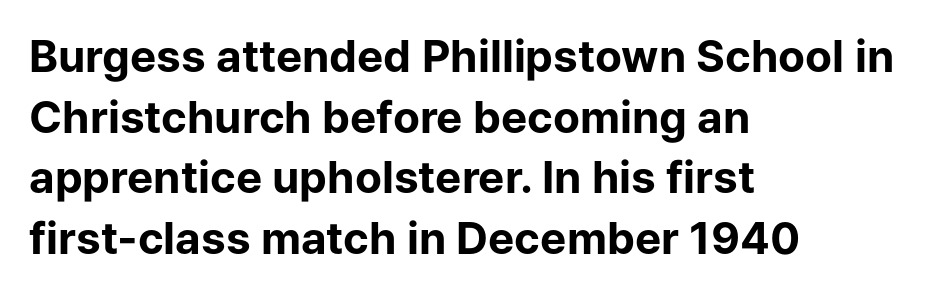
Q: Is the text bold? A: Yes.
Q: Is the text italic (slanted)? A: No, it is upright.
Q: Is the typeface a serif or a sans-serif typeface? A: Sans-serif.
Q: Is the text underlined? A: No.
Q: How is the paragraph aligned? A: Left-aligned.
Q: Is the spacing between letters normal or unusually wide? A: Normal.
Q: Is the spacing between lines tight, normal or loose? A: Normal.
Q: Width (condensed, normal, or wide)? A: Normal.
Q: Stroke contrast? A: Low.
Q: x-height? A: Medium.
Q: Monospaced? A: No.
